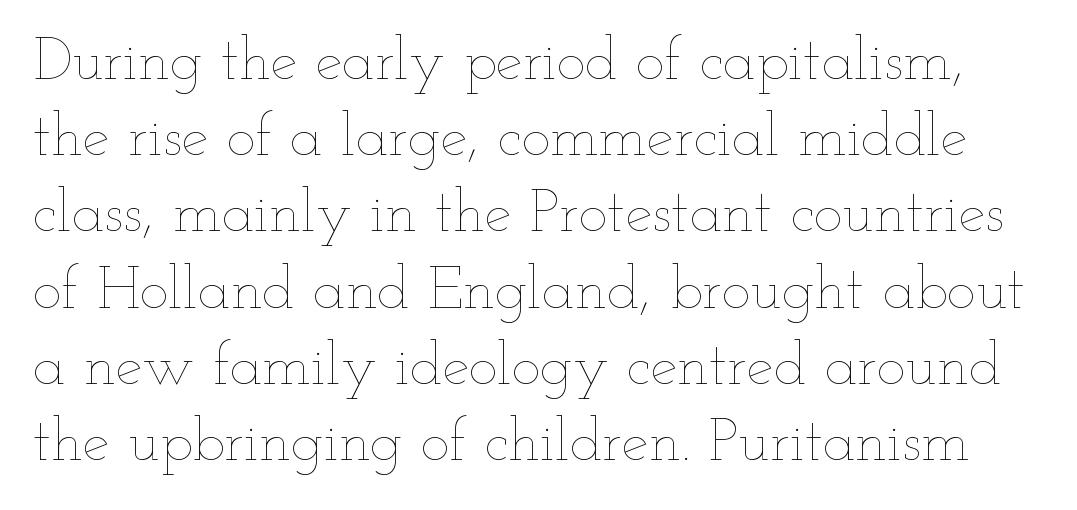
{"italic": "no", "bold": "no", "weight": "thin", "width": "wide", "stroke_contrast": "low", "x_height": "small", "monospaced": "no", "underline": "no", "line_spacing": "normal", "line_spacing_ratio": 1.25, "letter_spacing": "normal", "letter_spacing_em": 0.0, "glyph_px": 61}
